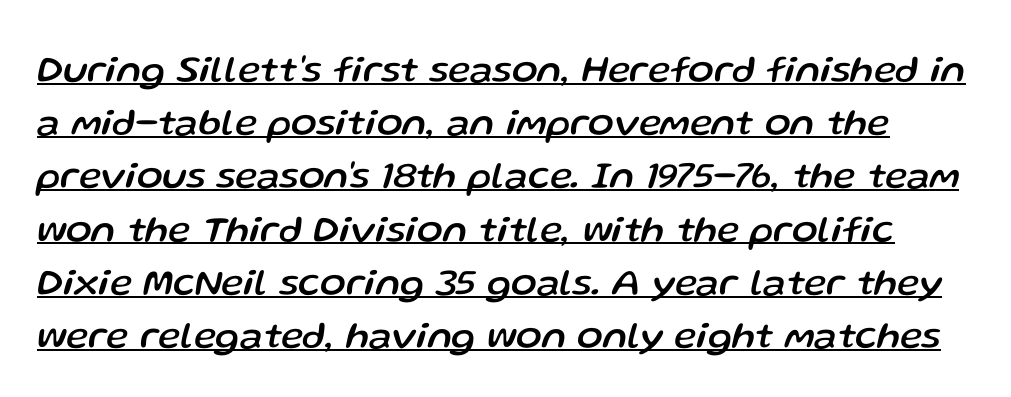
{"italic": "yes", "lean": "right", "slant_degrees": 13, "width": "normal", "stroke_contrast": "low", "x_height": "medium", "monospaced": "no", "underline": "yes", "line_spacing": "normal", "line_spacing_ratio": 1.4, "letter_spacing": "normal", "letter_spacing_em": 0.0, "glyph_px": 38}
